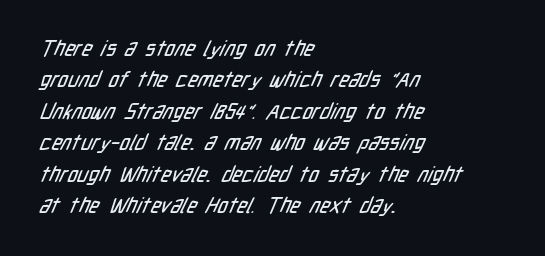
{"underline": "no", "align": "left", "line_spacing": "normal", "line_spacing_ratio": 1.5, "letter_spacing": "normal", "letter_spacing_em": 0.0, "glyph_px": 21}
